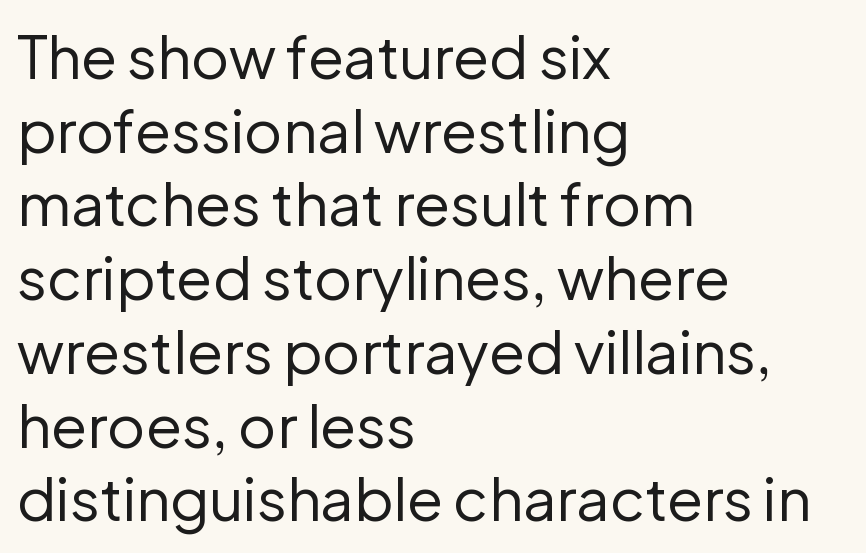
Q: Is the text bold? A: No.
Q: Is the text italic (slanted)? A: No, it is upright.
Q: Is the typeface a serif or a sans-serif typeface? A: Sans-serif.
Q: Is the text underlined? A: No.
Q: How is the paragraph aligned? A: Left-aligned.
Q: Is the spacing between letters normal or unusually wide? A: Normal.
Q: Is the spacing between lines tight, normal or loose? A: Normal.
Q: Width (condensed, normal, or wide)? A: Normal.
Q: Stroke contrast? A: Low.
Q: x-height? A: Medium.
Q: Monospaced? A: No.
